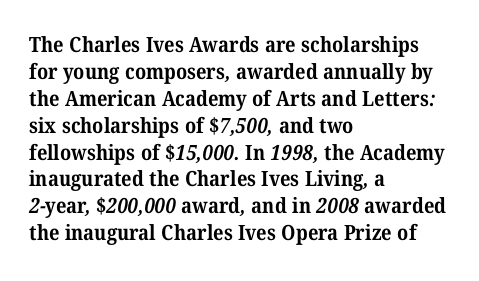
The image shows 21 px bold type; set left-aligned, normal line spacing (1.28x), normal letter spacing, not underlined.
